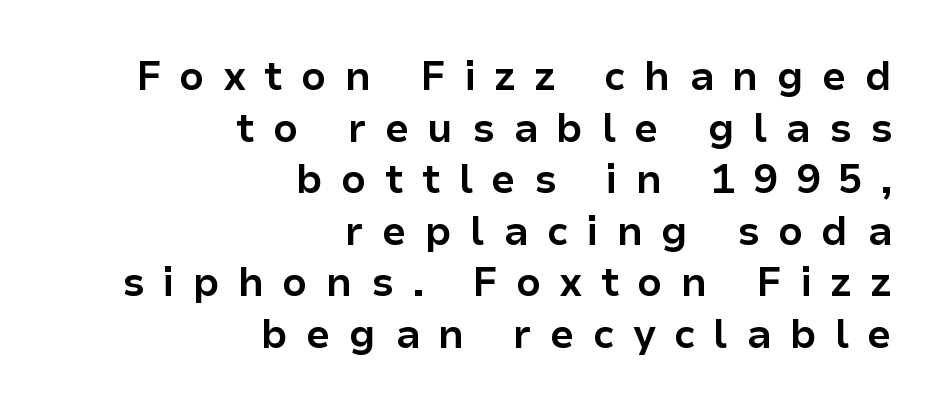
Q: Is the text bold? A: Yes.
Q: Is the text italic (slanted)? A: No, it is upright.
Q: Is the typeface a serif or a sans-serif typeface? A: Sans-serif.
Q: Is the text underlined? A: No.
Q: How is the paragraph aligned? A: Right-aligned.
Q: Is the spacing between letters normal or unusually wide? A: Unusually wide.
Q: Is the spacing between lines tight, normal or loose? A: Normal.
Q: Width (condensed, normal, or wide)? A: Normal.
Q: Stroke contrast? A: Low.
Q: x-height? A: Medium.
Q: Monospaced? A: No.
